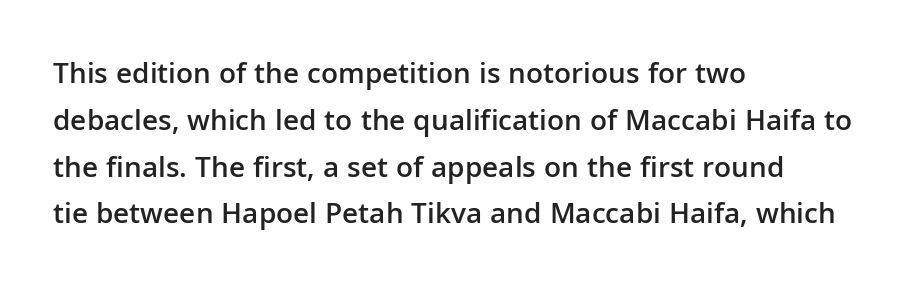
The image shows 30 px semibold sans-serif type, upright; set left-aligned, normal line spacing (1.56x), normal letter spacing, not underlined; low stroke contrast and a medium x-height.
